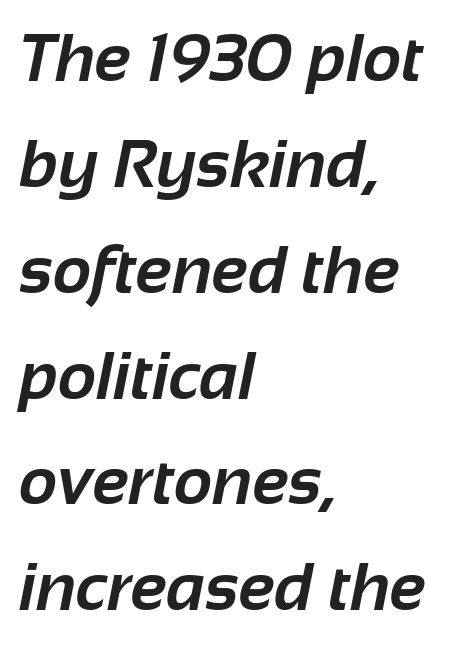
The image shows 67 px bold sans-serif type; set left-aligned, normal line spacing (1.58x), normal letter spacing, not underlined; low stroke contrast and a medium x-height.
